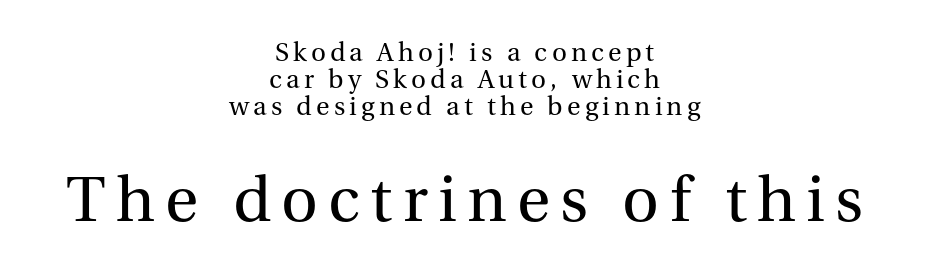
The image shows 64 px regular-weight serif type, upright; set centered, tight line spacing (1.03x), not underlined; the second (bottom) block is 2.46x larger; medium stroke contrast and a medium x-height.
